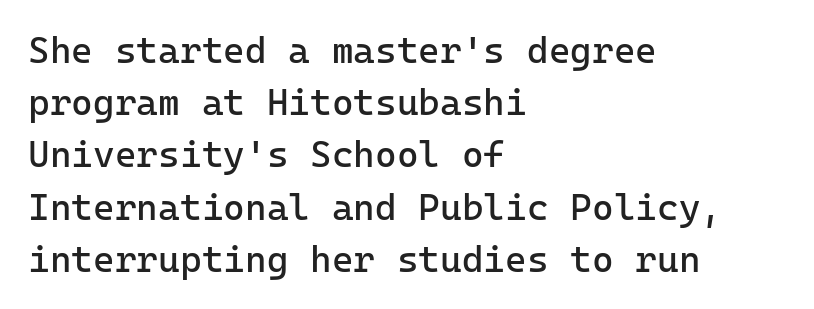
Q: Is the text bold? A: No.
Q: Is the text italic (slanted)? A: No, it is upright.
Q: Is the typeface a serif or a sans-serif typeface? A: Sans-serif.
Q: Is the text underlined? A: No.
Q: How is the paragraph aligned? A: Left-aligned.
Q: Is the spacing between letters normal or unusually wide? A: Normal.
Q: Is the spacing between lines tight, normal or loose? A: Normal.
Q: Width (condensed, normal, or wide)? A: Normal.
Q: Stroke contrast? A: Low.
Q: x-height? A: Medium.
